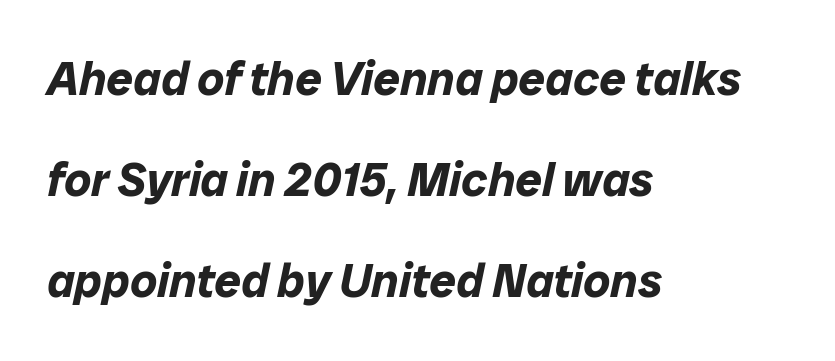
The image shows 47 px bold type, italic (leaning right); set left-aligned, loose line spacing (2.15x), normal letter spacing, not underlined; low stroke contrast and a medium x-height.
